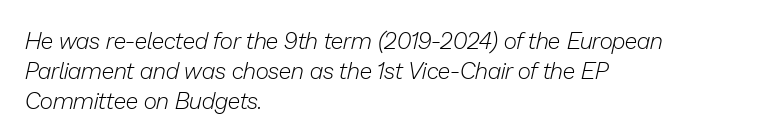
Q: Is the text bold? A: No.
Q: Is the text italic (slanted)? A: Yes, it leans right by about 13 degrees.
Q: Is the text underlined? A: No.
Q: How is the paragraph aligned? A: Left-aligned.
Q: Is the spacing between letters normal or unusually wide? A: Normal.
Q: Is the spacing between lines tight, normal or loose? A: Normal.
